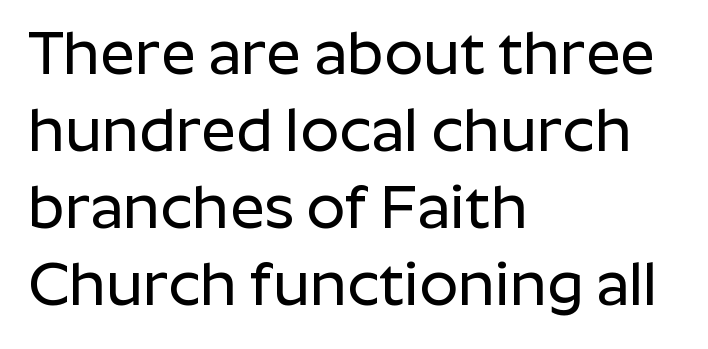
Q: Is the text italic (slanted)? A: No, it is upright.
Q: Is the typeface a serif or a sans-serif typeface? A: Sans-serif.
Q: Is the text underlined? A: No.
Q: How is the paragraph aligned? A: Left-aligned.
Q: Is the spacing between letters normal or unusually wide? A: Normal.
Q: Is the spacing between lines tight, normal or loose? A: Normal.
Q: Width (condensed, normal, or wide)? A: Normal.
Q: Stroke contrast? A: Low.
Q: x-height? A: Medium.
Q: Monospaced? A: No.
